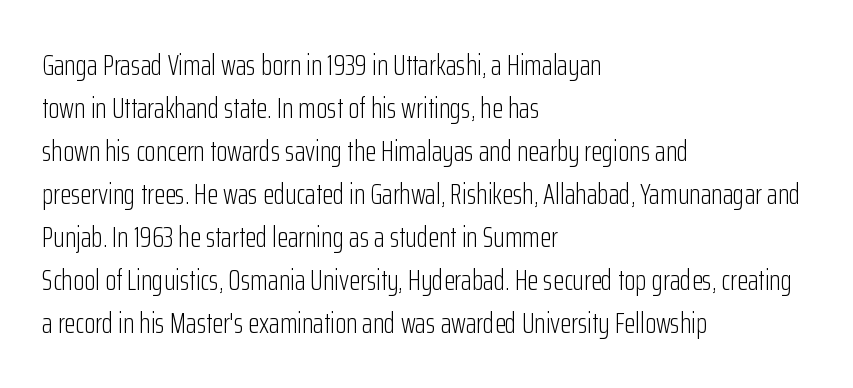
{"serif": "no", "italic": "no", "bold": "no", "weight": "light", "width": "condensed", "stroke_contrast": "low", "x_height": "medium", "monospaced": "no", "underline": "no", "align": "left", "line_spacing": "normal", "line_spacing_ratio": 1.48, "letter_spacing": "normal", "letter_spacing_em": 0.0, "glyph_px": 29}
